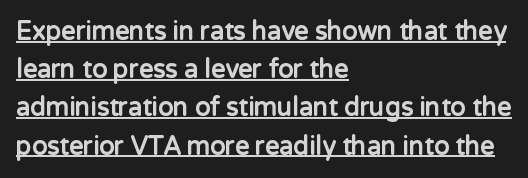
Is the block centered? No — it sits flush against the left margin. A full-strength bold gives these letters their thick strokes. A baseline rule has been typeset under these characters. Tracking here is standard; glyphs follow each other at the usual distance. This block has exactly the height ordinary leading produces.
